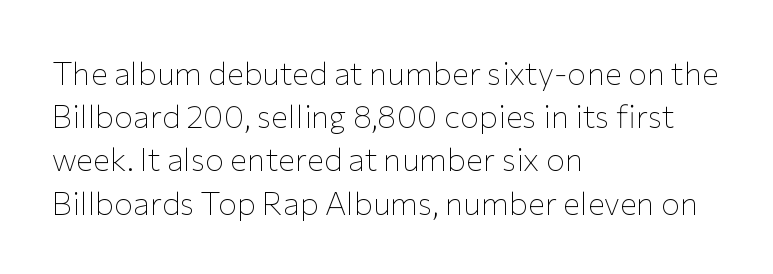
A clean baseline with only descenders dipping below it. No feet cap the strokes, marking this as sans-serif type. Alignment: flush left. Bold? No — there's no thickening of the strokes. This is the regular roman posture of the typeface. Proportional: the letters do not fall into vertical columns.
